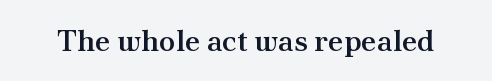
{"serif": "yes", "italic": "no", "bold": "semi", "weight": "semibold", "width": "normal", "stroke_contrast": "medium", "x_height": "small", "monospaced": "no", "underline": "no", "letter_spacing": "normal", "letter_spacing_em": 0.0, "glyph_px": 30}
